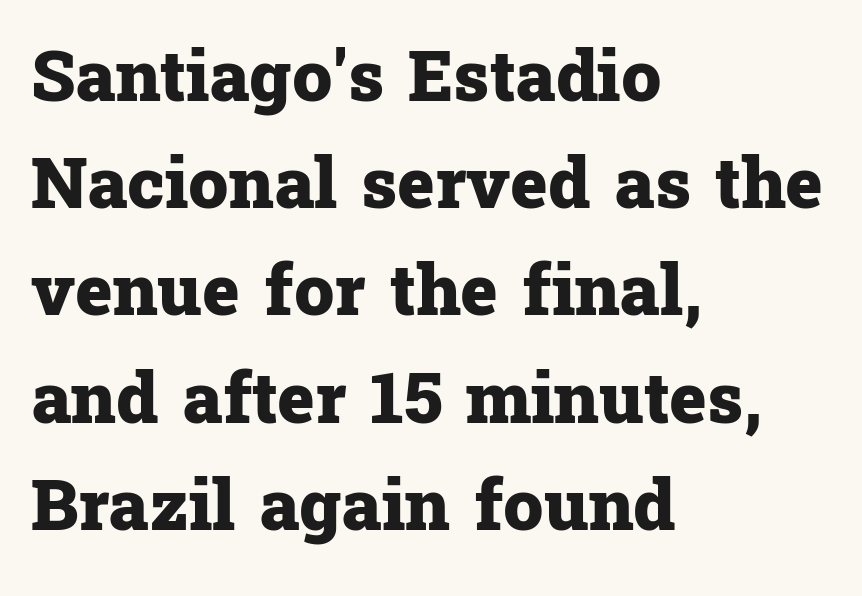
The image shows 71 px heavy serif type, upright; set left-aligned, normal line spacing (1.51x), normal letter spacing, not underlined; low stroke contrast and a medium x-height.
